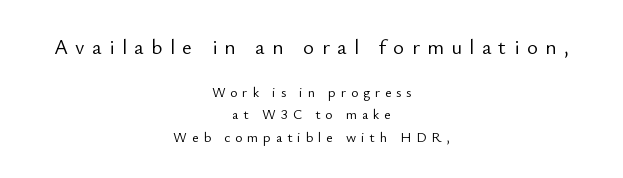
The image shows 21 px text type, upright; set centered, normal line spacing (1.61x), unusually wide letter spacing (+0.35 em), not underlined; the first (top) block is 1.5x larger.
